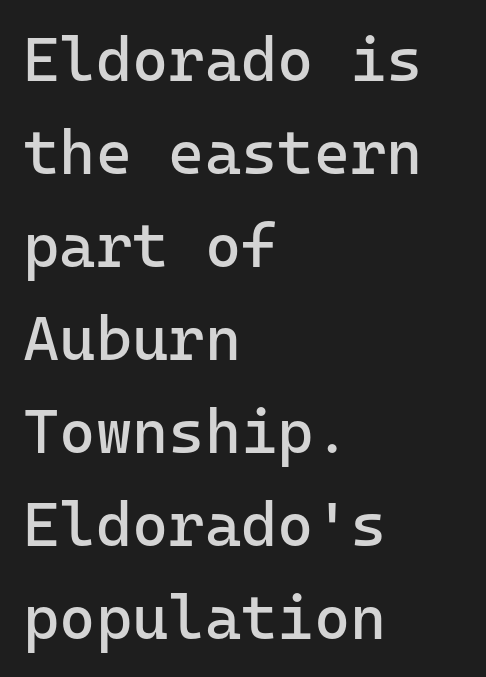
Q: Is the text bold? A: No.
Q: Is the text italic (slanted)? A: No, it is upright.
Q: Is the typeface a serif or a sans-serif typeface? A: Sans-serif.
Q: Is the text underlined? A: No.
Q: How is the paragraph aligned? A: Left-aligned.
Q: Is the spacing between letters normal or unusually wide? A: Normal.
Q: Is the spacing between lines tight, normal or loose? A: Normal.
Q: Width (condensed, normal, or wide)? A: Normal.
Q: Stroke contrast? A: Low.
Q: x-height? A: Medium.
Q: Monospaced? A: Yes.
